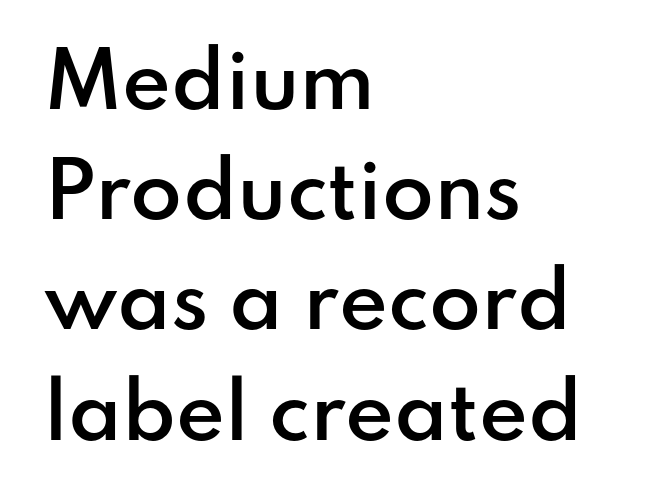
The image shows 75 px semibold sans-serif type, upright; set left-aligned, normal line spacing (1.47x), normal letter spacing, not underlined; low stroke contrast and a small x-height.
